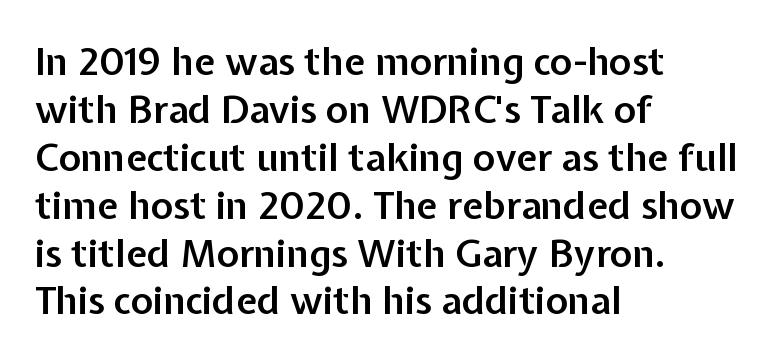
{"serif": "no", "italic": "no", "bold": "semi", "weight": "semibold", "width": "normal", "stroke_contrast": "low", "x_height": "medium", "monospaced": "no", "underline": "no", "align": "left", "line_spacing": "normal", "line_spacing_ratio": 1.26, "letter_spacing": "normal", "letter_spacing_em": 0.0, "glyph_px": 38}
